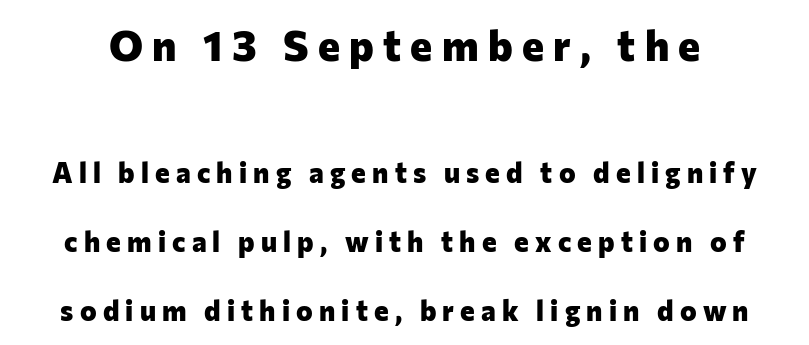
The image shows 42 px heavy sans-serif type, upright; set loose line spacing (2.45x), unusually wide letter spacing (+0.22 em), not underlined; the first (top) block is 1.5x larger; low stroke contrast and a medium x-height.
